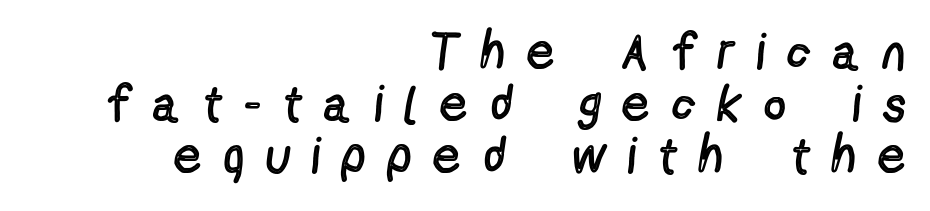
The image shows 51 px regular-weight, condensed sans-serif type; set right-aligned, tight line spacing (1.02x), unusually wide letter spacing (+0.47 em), not underlined; a medium x-height.
